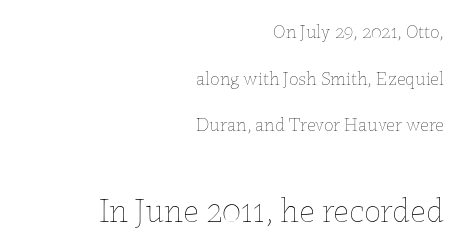
The image shows 34 px thin type, upright; set right-aligned, loose line spacing (2.46x), normal letter spacing, not underlined; the second (bottom) block is 1.79x larger; low stroke contrast and a medium x-height.
